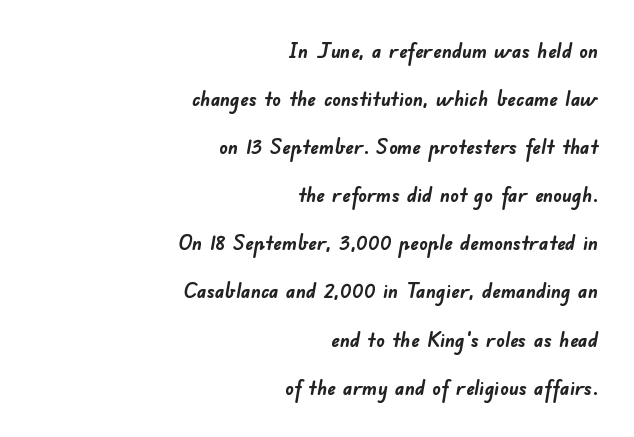
Q: Is the text bold? A: Yes.
Q: Is the text underlined? A: No.
Q: How is the paragraph aligned? A: Right-aligned.
Q: Is the spacing between letters normal or unusually wide? A: Normal.
Q: Is the spacing between lines tight, normal or loose? A: Loose.
